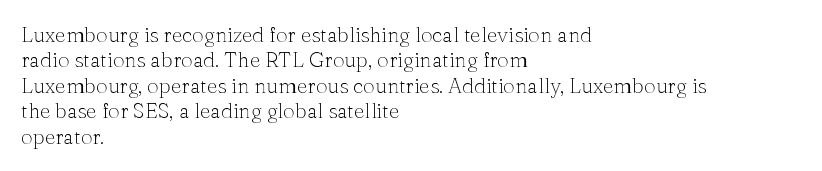
The image shows 21 px text type, upright; set left-aligned, line spacing 1.21x, normal letter spacing, not underlined.
